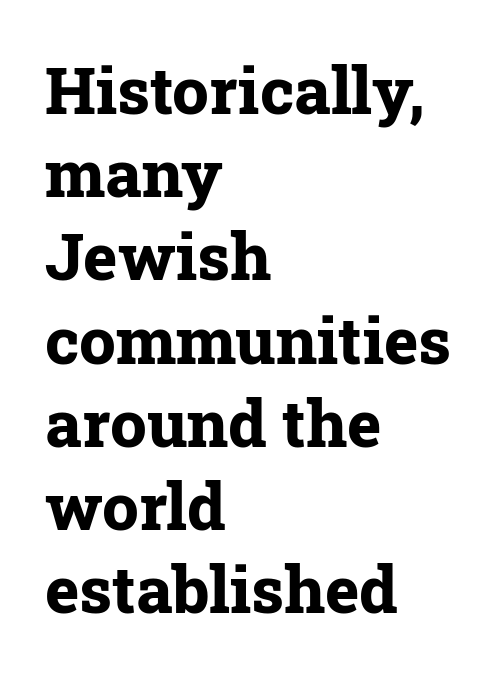
Which margin do the lines hug? The left one — the right edge is uneven. Is this a fixed-width face? No — the glyphs have proportional, varying widths. Posture: straight, roman, zero tilt. Letters rest on an invisible, unmarked baseline. The designer went with a serif here, giving each stem small feet. Tracking here is standard; glyphs follow each other at the usual distance.
